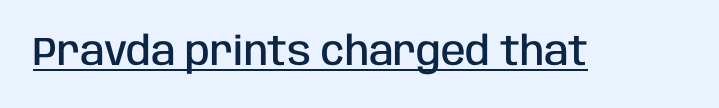
{"serif": "no", "italic": "no", "bold": "semi", "weight": "semibold", "width": "condensed", "stroke_contrast": "low", "x_height": "large", "monospaced": "no", "underline": "yes", "letter_spacing": "normal", "letter_spacing_em": 0.0, "glyph_px": 40}
